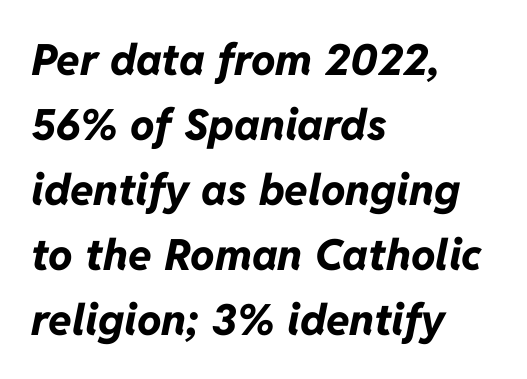
Leading: standard. In terms of letterspacing, this is plain default setting. A bare baseline throughout the passage. Weight check: bold — yes, fully. This sample has the flowing, uneven cadence of proportional lettering. Yep, that's italic — everything's leaning.
